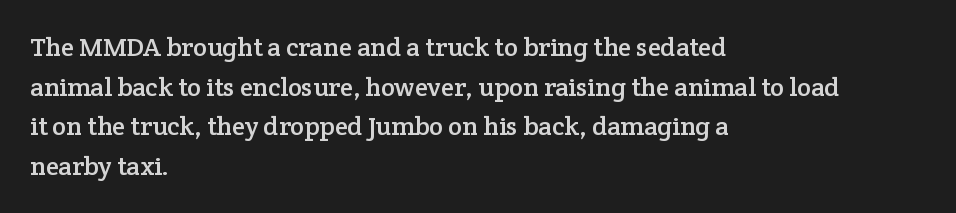
Interline gaps are of average width in this sample. The type sits square on the baseline with zero lean. Just letters on the line, the space beneath them empty. Students, note that the glyphs here touch the page at normal intervals. The rendering anchors every line to the left-hand side.
